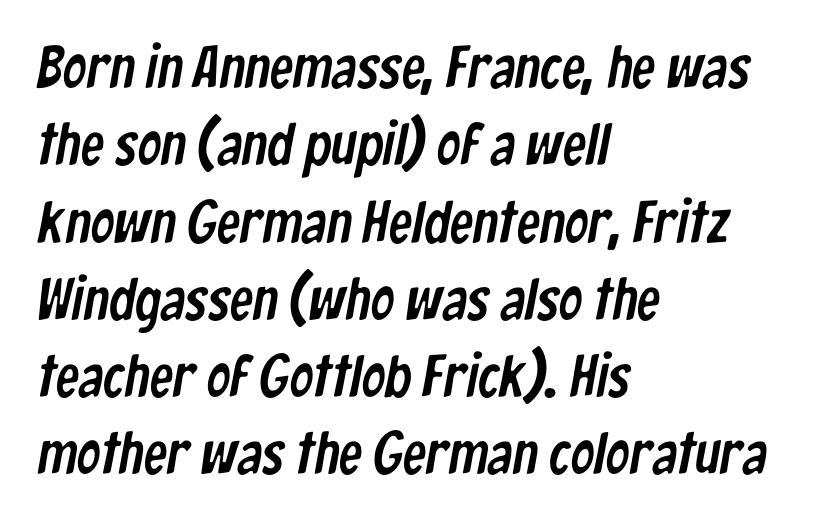
You can tell from the bare stems that sans-serif type was used. Vertical spacing — default. Check under the words: just untouched page. Nobody touched the tracking dial on this one. Reading down the block, your eye returns to a fixed left position each line.
